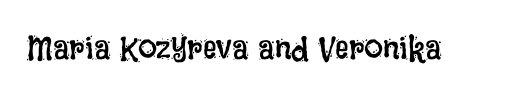
{"italic": "no", "bold": "no", "weight": "regular", "width": "condensed", "stroke_contrast": "low", "x_height": "large", "monospaced": "no", "underline": "no", "letter_spacing": "normal", "letter_spacing_em": 0.0, "glyph_px": 34}
